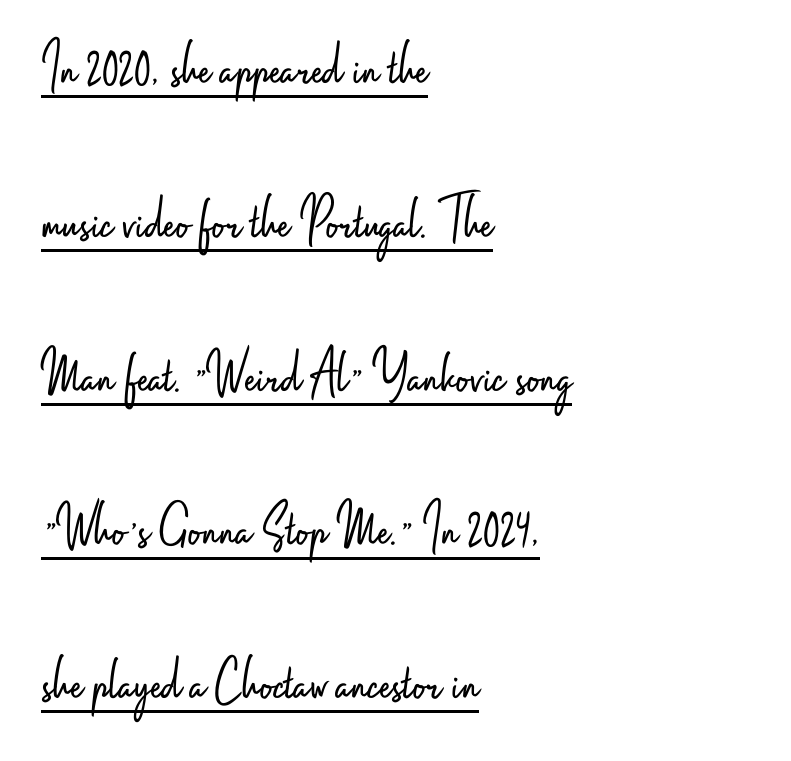
Caption: standard tracking, unaltered. Emphasis is given by a line drawn under the lettering. Looks like regular typesetting: each glyph gets only the width it needs. Each letter's strokes conclude bluntly, with no projecting serifs.
